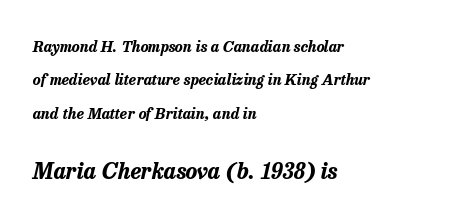
{"italic": "yes", "lean": "right", "slant_degrees": 13, "bold": "yes", "underline": "no", "align": "left", "line_spacing": "loose", "line_spacing_ratio": 2.23, "letter_spacing": "normal", "letter_spacing_em": 0.0, "larger_block": "second", "size_ratio": 1.47, "glyph_px": 22}
